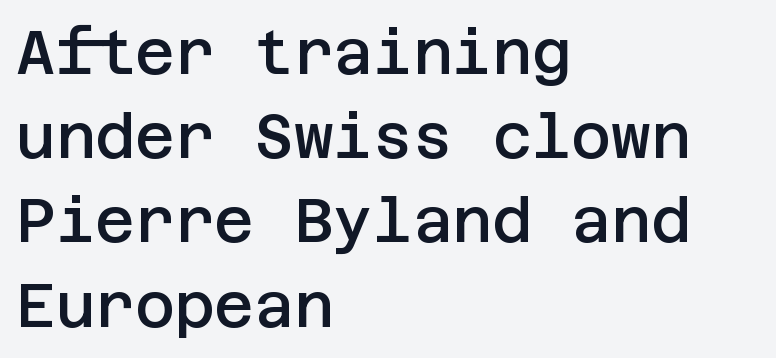
{"serif": "no", "italic": "no", "bold": "semi", "weight": "semibold", "width": "normal", "stroke_contrast": "low", "x_height": "large", "underline": "no", "align": "left", "line_spacing": "normal", "line_spacing_ratio": 1.38, "letter_spacing": "normal", "letter_spacing_em": 0.0, "glyph_px": 61}
